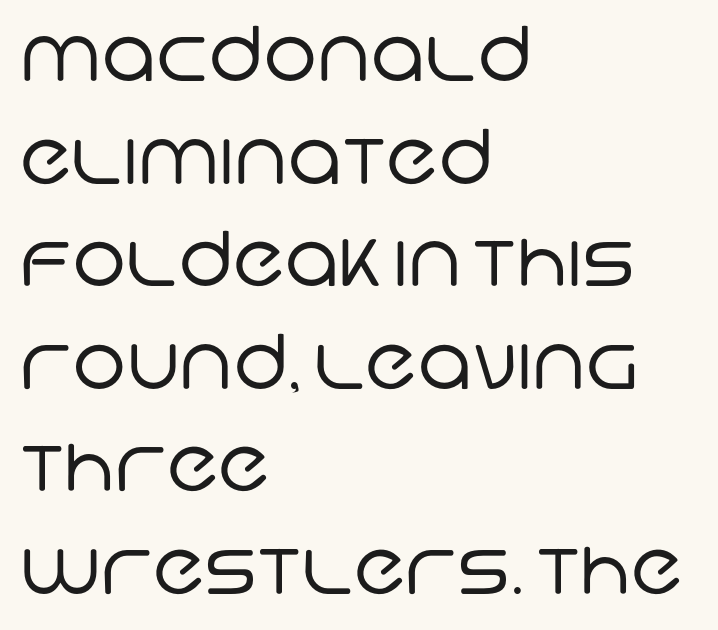
The image shows 76 px regular-weight sans-serif type; set left-aligned, normal line spacing (1.35x), normal letter spacing, not underlined; low stroke contrast and a large x-height.
